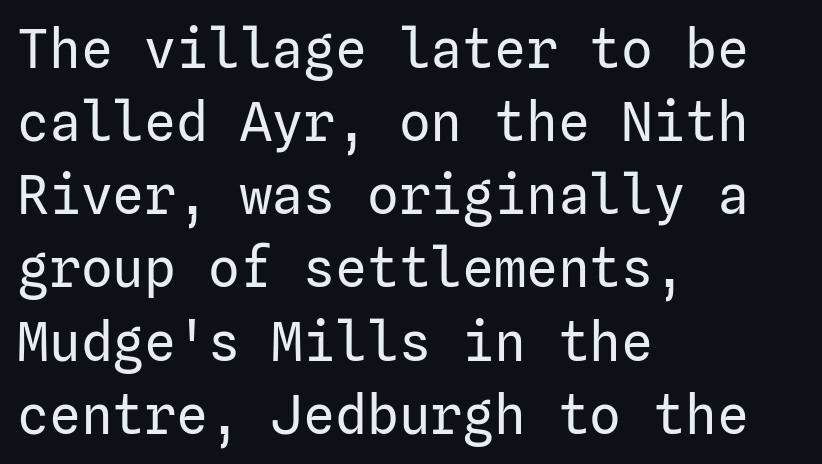
The image shows 53 px regular-weight sans-serif type, upright; set left-aligned, normal line spacing (1.38x), normal letter spacing, not underlined; low stroke contrast and a medium x-height.
